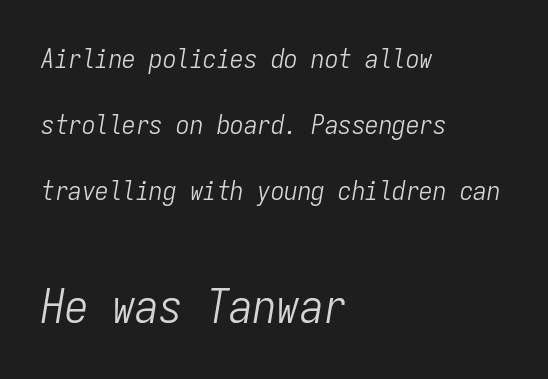
Q: Is the text bold? A: No.
Q: Is the text italic (slanted)? A: Yes, it leans right by about 9 degrees.
Q: Is the text underlined? A: No.
Q: How is the paragraph aligned? A: Left-aligned.
Q: Is the spacing between letters normal or unusually wide? A: Normal.
Q: Is the spacing between lines tight, normal or loose? A: Loose.
Q: Which block of text is set in a larger size, the first (top) or the second (bottom)? A: The second (bottom) one.
Q: Width (condensed, normal, or wide)? A: Condensed.
Q: Stroke contrast? A: Low.
Q: x-height? A: Medium.
Q: Monospaced? A: Yes.
